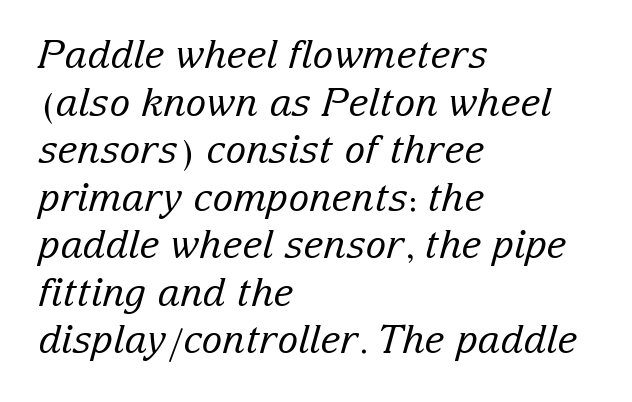
Q: Is the text bold? A: No.
Q: Is the text italic (slanted)? A: Yes, it leans right by about 15 degrees.
Q: Is the typeface a serif or a sans-serif typeface? A: Serif.
Q: Is the text underlined? A: No.
Q: How is the paragraph aligned? A: Left-aligned.
Q: Is the spacing between letters normal or unusually wide? A: Normal.
Q: Width (condensed, normal, or wide)? A: Normal.
Q: Stroke contrast? A: Low.
Q: x-height? A: Medium.
Q: Monospaced? A: No.
